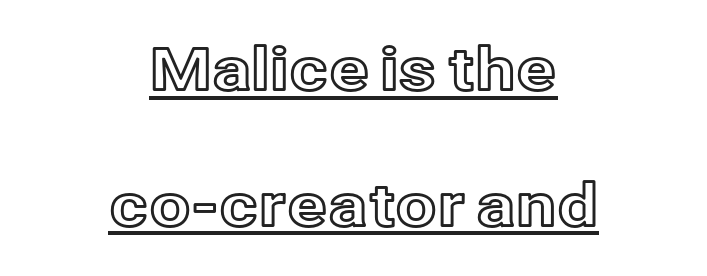
{"italic": "no", "width": "normal", "x_height": "medium", "monospaced": "no", "underline": "yes", "align": "center", "line_spacing": "loose", "line_spacing_ratio": 2.3, "letter_spacing": "normal", "letter_spacing_em": 0.0, "glyph_px": 59}
